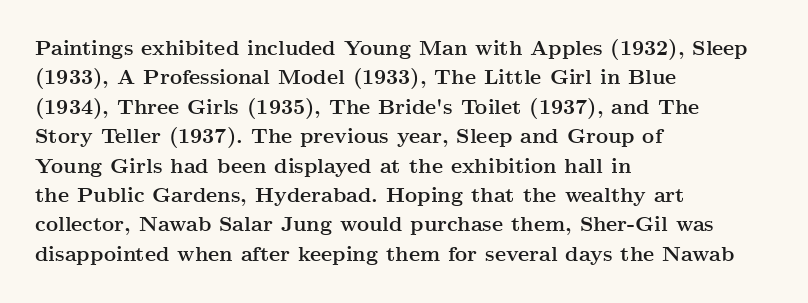
Q: Is the text bold? A: Yes.
Q: Is the text italic (slanted)? A: No, it is upright.
Q: Is the text underlined? A: No.
Q: How is the paragraph aligned? A: Left-aligned.
Q: Is the spacing between letters normal or unusually wide? A: Normal.
Q: Is the spacing between lines tight, normal or loose? A: Normal.
